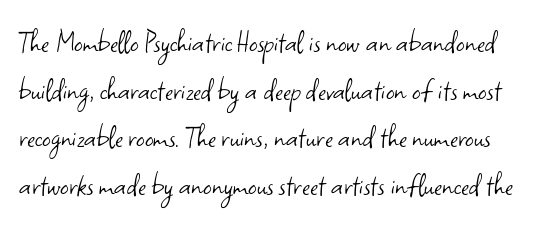
Q: Is the text bold? A: No.
Q: Is the text italic (slanted)? A: Yes.
Q: Is the typeface a serif or a sans-serif typeface? A: Sans-serif.
Q: Is the text underlined? A: No.
Q: Is the spacing between letters normal or unusually wide? A: Normal.
Q: Is the spacing between lines tight, normal or loose? A: Normal.
Q: Width (condensed, normal, or wide)? A: Normal.
Q: Stroke contrast? A: Low.
Q: x-height? A: Small.
Q: Monospaced? A: No.
